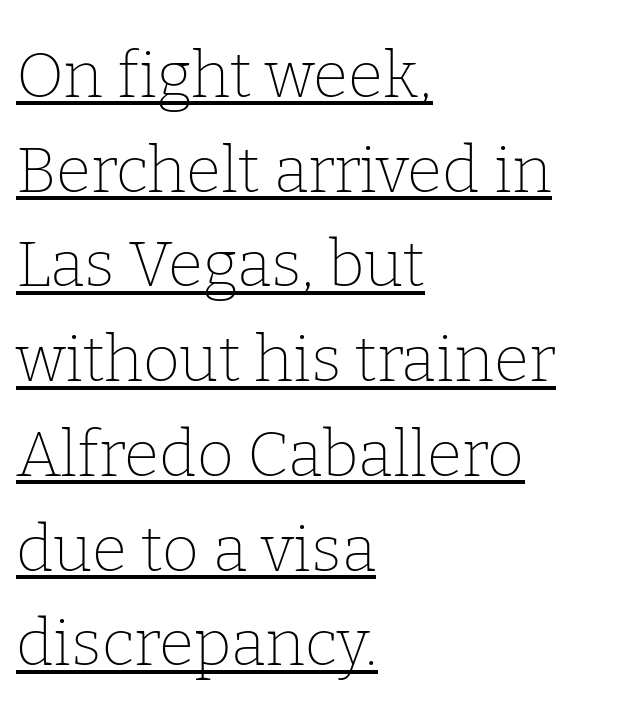
The image shows 64 px thin serif type, upright; set left-aligned, normal line spacing (1.48x), normal letter spacing, underlined; low stroke contrast and a medium x-height.
